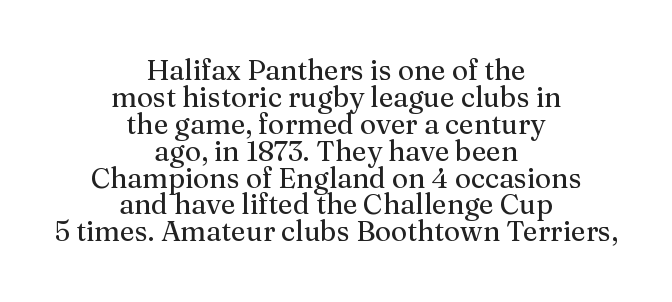
A bare baseline throughout the passage. The lines are packed closely together with very little leading. Nobody touched the tracking dial on this one. The typesetting does not lean heavy: it is not bold. Small tapered or slab feet sit at the stroke ends, so this counts as serif. The passage shown is typed in a proportional face where columns would drift.
